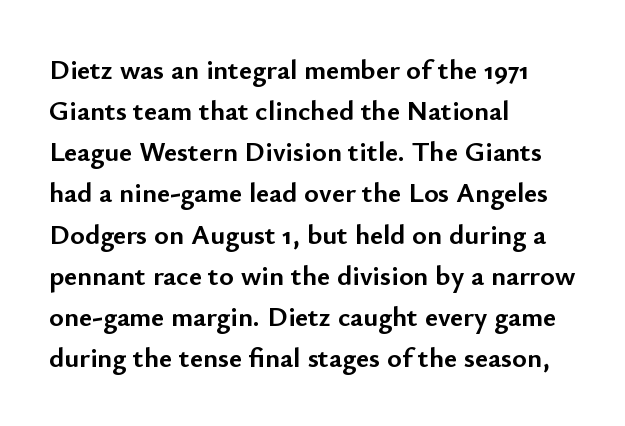
{"serif": "no", "italic": "no", "bold": "yes", "weight": "semibold", "width": "normal", "stroke_contrast": "low", "x_height": "small", "monospaced": "no", "underline": "no", "align": "left", "line_spacing": "normal", "line_spacing_ratio": 1.47, "letter_spacing": "normal", "letter_spacing_em": 0.0, "glyph_px": 28}
